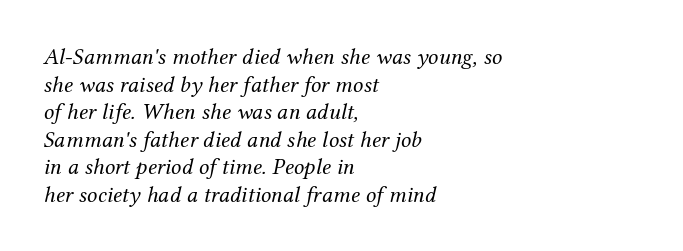
Q: Is the text bold? A: No.
Q: Is the text italic (slanted)? A: Yes, it leans right by about 12 degrees.
Q: Is the text underlined? A: No.
Q: How is the paragraph aligned? A: Left-aligned.
Q: Is the spacing between letters normal or unusually wide? A: Normal.
